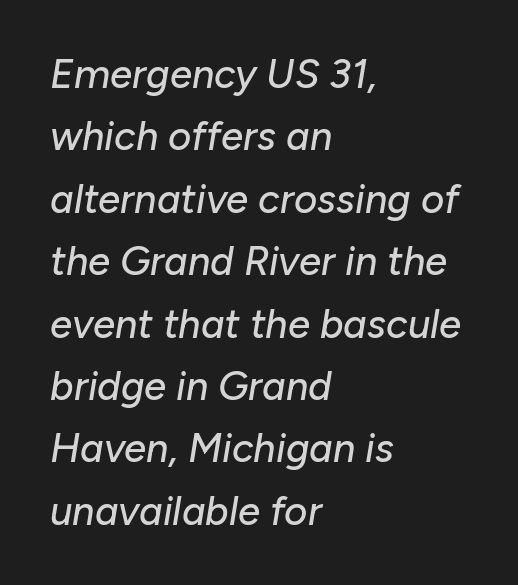
{"italic": "yes", "lean": "right", "slant_degrees": 10, "width": "normal", "stroke_contrast": "low", "x_height": "medium", "monospaced": "no", "underline": "no", "align": "left", "line_spacing": "normal", "line_spacing_ratio": 1.56, "letter_spacing": "normal", "letter_spacing_em": 0.0, "glyph_px": 40}
